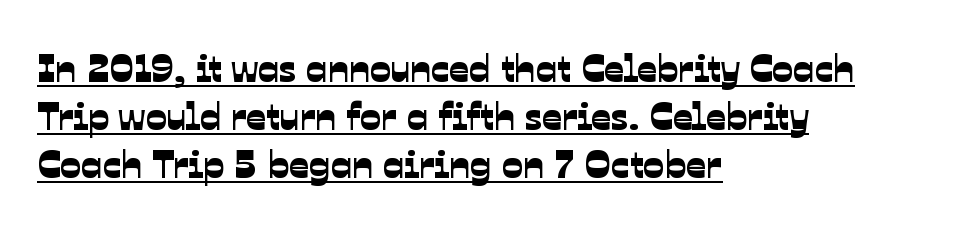
The glyphs in this specimen are sans serif. Layout note: lines flush left. A baseline rule has been typeset under these characters. Varying glyph widths throughout — classic text-font behaviour. The line texture is even and compact thanks to regular tracking.
